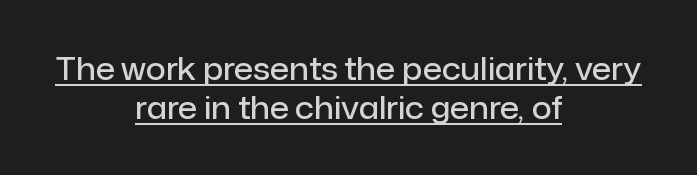
Q: Is the text bold? A: Semi-bold.
Q: Is the text italic (slanted)? A: No, it is upright.
Q: Is the typeface a serif or a sans-serif typeface? A: Sans-serif.
Q: Is the text underlined? A: Yes.
Q: How is the paragraph aligned? A: Centered.
Q: Is the spacing between letters normal or unusually wide? A: Normal.
Q: Is the spacing between lines tight, normal or loose? A: Normal.
Q: Width (condensed, normal, or wide)? A: Normal.
Q: Stroke contrast? A: Low.
Q: x-height? A: Medium.
Q: Monospaced? A: No.
